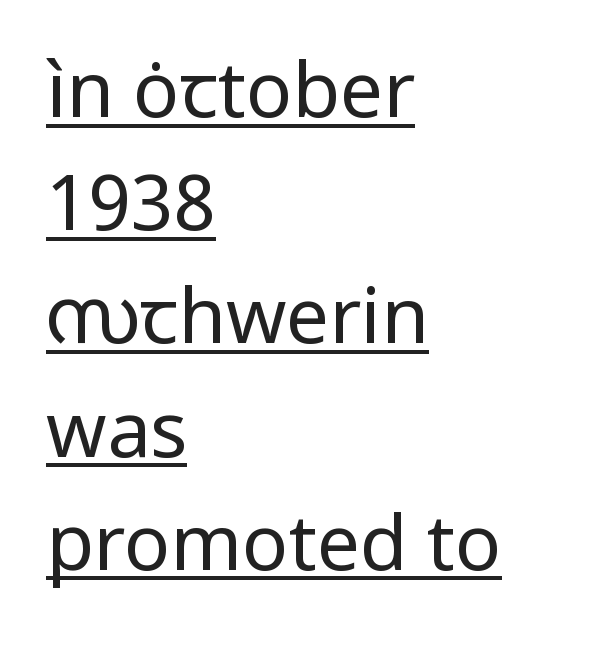
Is this a fixed-width face? No — the glyphs have proportional, varying widths. Quick note: not italic, upright. The rendering anchors every line to the left-hand side. The space between consecutive lines is moderate. Each word holds together tightly as a unit, with standard inter-letter gaps.
